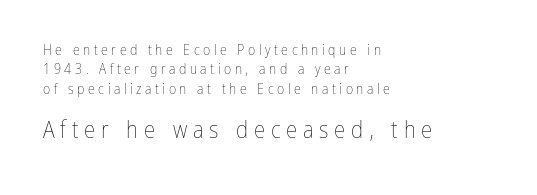
Weight: regular or lighter. Does extra space separate the letters? Yes, quite a lot of it. Rendered with straight, roman letterforms. The words here are not underlined.
